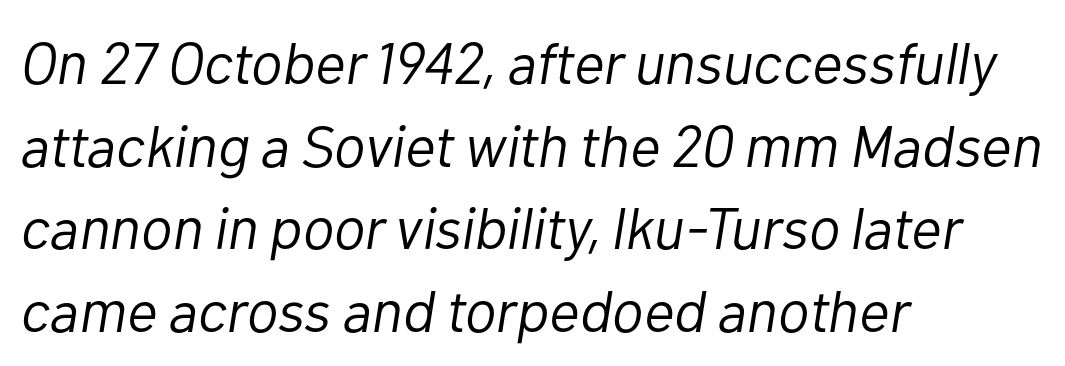
Look at the tracking — it's just the regular setting, nothing added. The face looks like a standard text weight, possibly lighter. An italicized treatment has been applied to the whole sample. Line starts are locked; line ends wander. The foot of each line stays bare and open.
